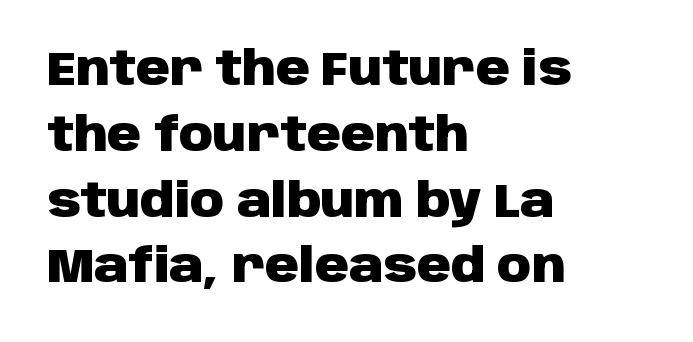
Q: Is the text bold? A: Yes.
Q: Is the text italic (slanted)? A: No, it is upright.
Q: Is the typeface a serif or a sans-serif typeface? A: Sans-serif.
Q: Is the text underlined? A: No.
Q: How is the paragraph aligned? A: Left-aligned.
Q: Is the spacing between letters normal or unusually wide? A: Normal.
Q: Is the spacing between lines tight, normal or loose? A: Normal.
Q: Width (condensed, normal, or wide)? A: Normal.
Q: Stroke contrast? A: Low.
Q: x-height? A: Large.
Q: Monospaced? A: No.
